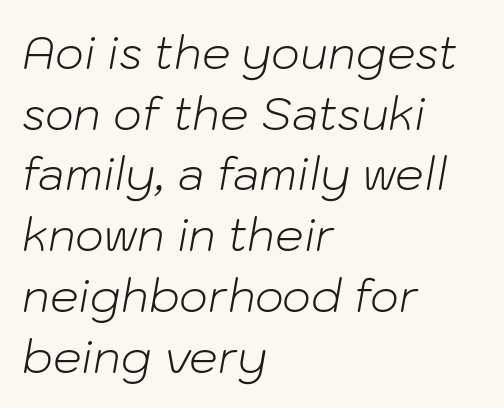
Q: Is the text bold? A: No.
Q: Is the text italic (slanted)? A: Yes, it leans right by about 10 degrees.
Q: Is the text underlined? A: No.
Q: How is the paragraph aligned? A: Left-aligned.
Q: Is the spacing between letters normal or unusually wide? A: Normal.
Q: Is the spacing between lines tight, normal or loose? A: Normal.
Q: Width (condensed, normal, or wide)? A: Normal.
Q: Stroke contrast? A: Low.
Q: x-height? A: Medium.
Q: Monospaced? A: No.
